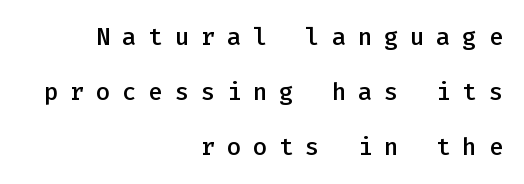
{"italic": "no", "bold": "semi", "underline": "no", "align": "right", "line_spacing": "loose", "line_spacing_ratio": 2.29, "letter_spacing": "wide", "letter_spacing_em": 0.49, "glyph_px": 24}
